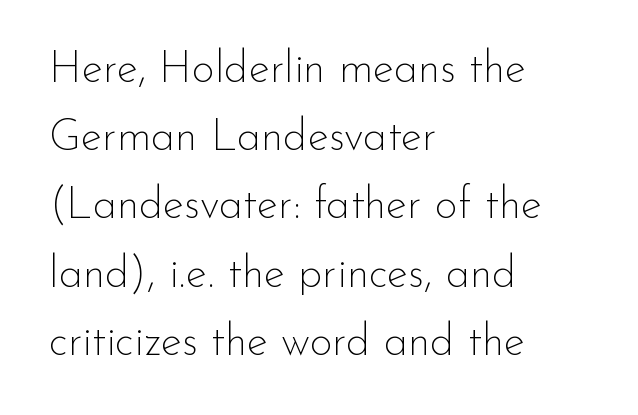
{"serif": "no", "italic": "no", "bold": "no", "weight": "thin", "width": "normal", "stroke_contrast": "low", "x_height": "small", "monospaced": "no", "underline": "no", "align": "left", "line_spacing": "normal", "line_spacing_ratio": 1.55, "letter_spacing": "normal", "letter_spacing_em": 0.0, "glyph_px": 44}
